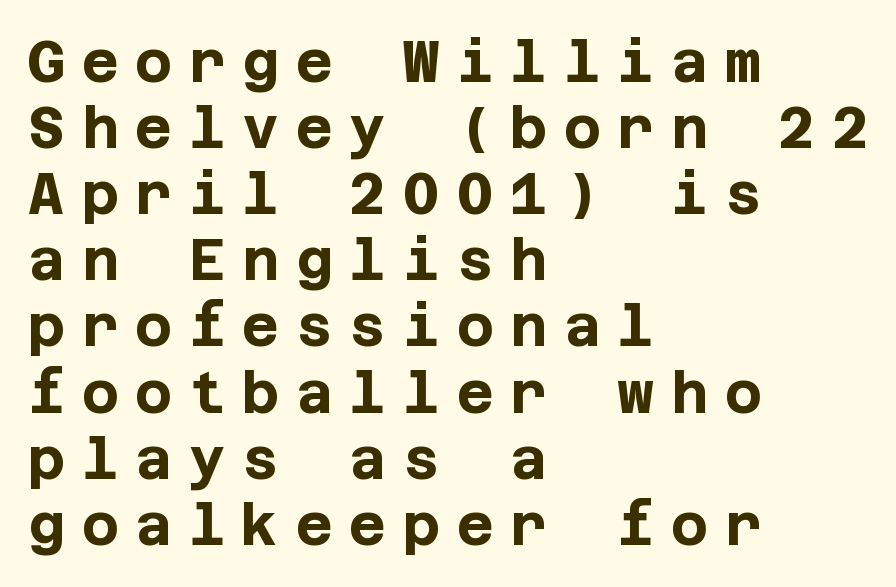
{"serif": "no", "italic": "no", "bold": "yes", "weight": "bold", "width": "normal", "stroke_contrast": "low", "x_height": "large", "underline": "no", "align": "left", "line_spacing_ratio": 1.16, "letter_spacing": "wide", "letter_spacing_em": 0.29, "glyph_px": 57}
